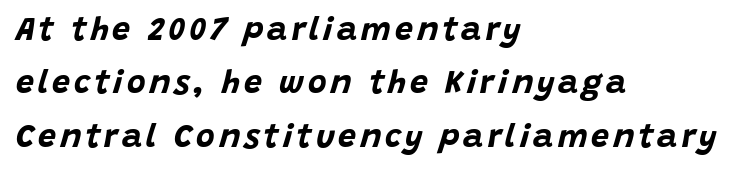
{"italic": "yes", "lean": "right", "slant_degrees": 15, "bold": "yes", "weight": "bold", "width": "normal", "stroke_contrast": "low", "x_height": "large", "monospaced": "no", "underline": "no", "align": "left", "line_spacing": "normal", "line_spacing_ratio": 1.67, "glyph_px": 32}
